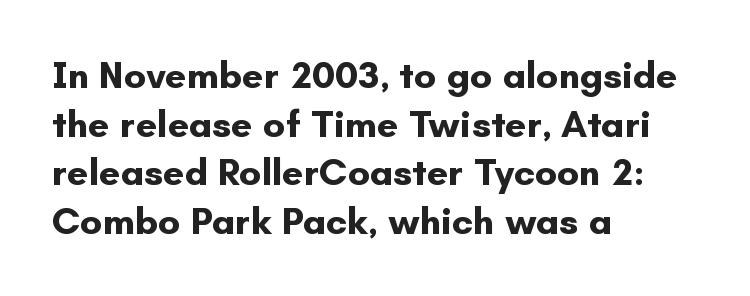
Q: Is the text bold? A: Yes.
Q: Is the text italic (slanted)? A: No, it is upright.
Q: Is the typeface a serif or a sans-serif typeface? A: Sans-serif.
Q: Is the text underlined? A: No.
Q: How is the paragraph aligned? A: Left-aligned.
Q: Is the spacing between letters normal or unusually wide? A: Normal.
Q: Is the spacing between lines tight, normal or loose? A: Normal.
Q: Width (condensed, normal, or wide)? A: Normal.
Q: Stroke contrast? A: Low.
Q: x-height? A: Small.
Q: Monospaced? A: No.
